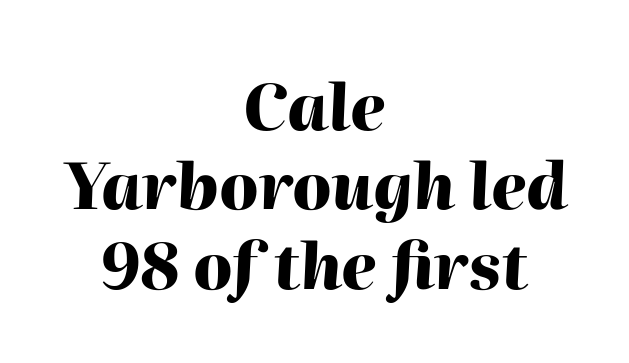
These words are printed bold, with thick strokes throughout. Designer's note — italics engaged. Decoration check: the copy has no underline. A student would call this center alignment; a typographer would say set centered. Inter-character spacing is left at the font's built-in metrics. Looks like regular typesetting: each glyph gets only the width it needs.
